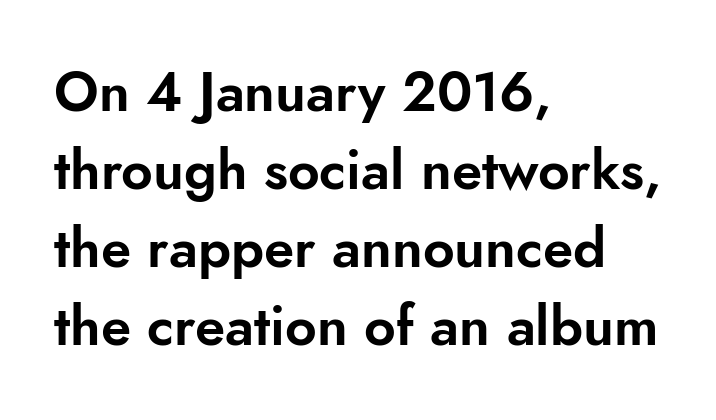
The image shows 55 px sans-serif type, upright; set left-aligned, normal line spacing (1.42x), normal letter spacing, not underlined; low stroke contrast and a small x-height.
